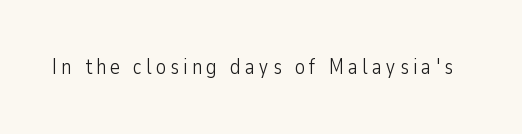
Italic? Not at all — the glyphs are vertical. The zone under the glyphs is completely vacant. Letter spacing: wide. Nothing heavy about these letters — not bold at all.
